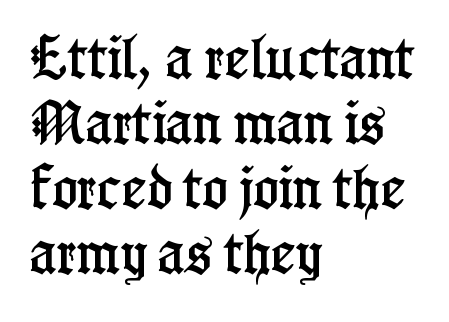
Q: Is the text italic (slanted)? A: No, it is upright.
Q: Is the typeface a serif or a sans-serif typeface? A: Serif.
Q: Is the text underlined? A: No.
Q: How is the paragraph aligned? A: Left-aligned.
Q: Is the spacing between letters normal or unusually wide? A: Normal.
Q: Is the spacing between lines tight, normal or loose? A: Normal.
Q: Width (condensed, normal, or wide)? A: Condensed.
Q: Stroke contrast? A: Low.
Q: x-height? A: Medium.
Q: Monospaced? A: No.
